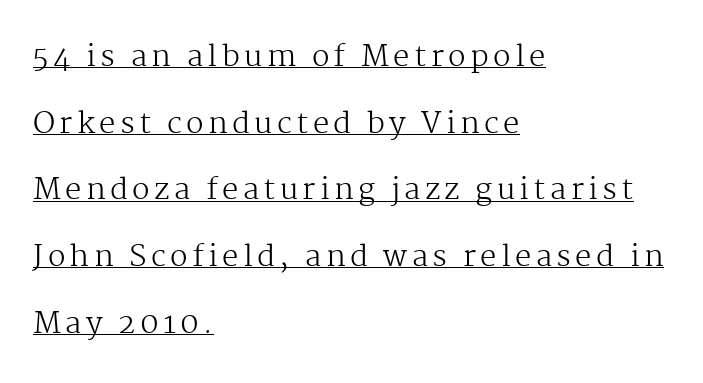
{"serif": "yes", "italic": "no", "bold": "no", "weight": "regular", "width": "normal", "stroke_contrast": "medium", "x_height": "medium", "monospaced": "no", "underline": "yes", "align": "left", "line_spacing": "loose", "line_spacing_ratio": 2.3, "glyph_px": 29}
